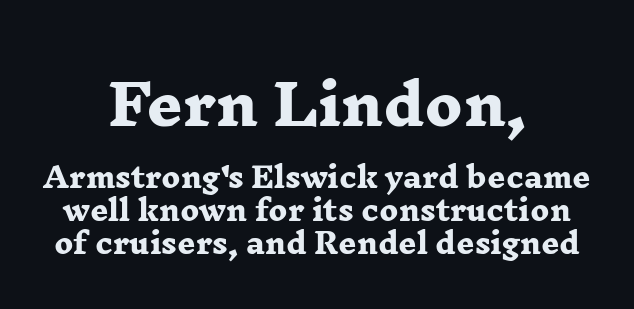
The words here are not underlined. Visually the block forms a symmetrical silhouette, jagged on both flanks. Heft: maximum for text — a bold. Glyph-to-glyph distance matches everyday printed text.
